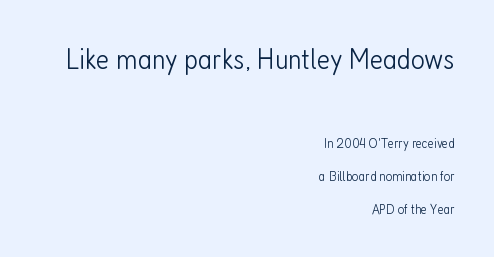
How would I describe the line gaps? Wide and relaxed. Italic? Not at all — the glyphs are vertical. Stems here are at most as thick as an everyday book face. The horizontal fit of the characters is conventional and even. Note the varied advance widths — an 'i' is clearly narrower than an 'm'.
